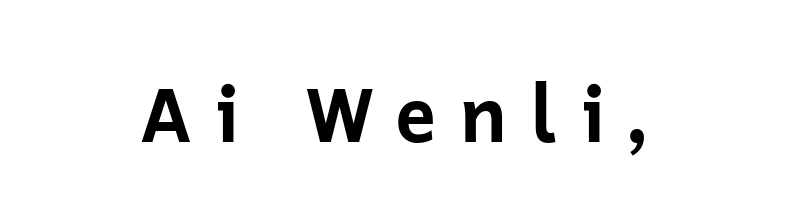
Q: Is the text bold? A: Yes.
Q: Is the text italic (slanted)? A: No, it is upright.
Q: Is the typeface a serif or a sans-serif typeface? A: Sans-serif.
Q: Is the text underlined? A: No.
Q: How is the paragraph aligned? A: Centered.
Q: Is the spacing between letters normal or unusually wide? A: Unusually wide.
Q: Width (condensed, normal, or wide)? A: Normal.
Q: Stroke contrast? A: Low.
Q: x-height? A: Medium.
Q: Monospaced? A: No.
